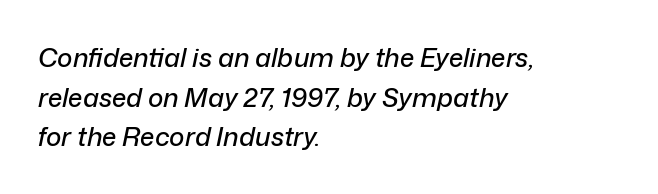
{"italic": "yes", "lean": "right", "slant_degrees": 12, "underline": "no", "align": "left", "line_spacing": "normal", "line_spacing_ratio": 1.52, "letter_spacing": "normal", "letter_spacing_em": 0.0, "glyph_px": 26}
